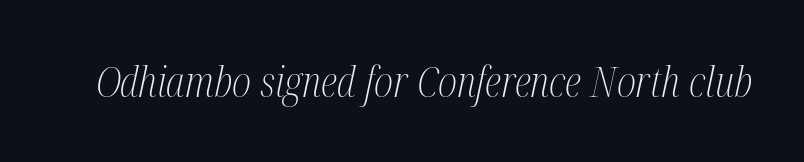
The image shows 42 px light, condensed serif type, italic (leaning right); set normal letter spacing, not underlined; medium stroke contrast and a medium x-height.
